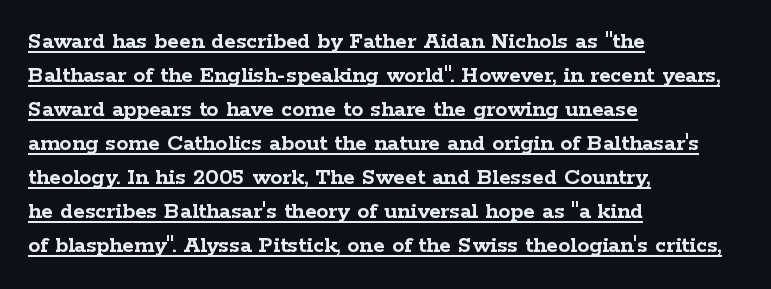
The paragraph shown leans on its left margin. Chunky letters — that's bold for sure. Posture: straight, roman, zero tilt. The rendering uses the underline text-decoration. Honestly, the row spacing looks completely unremarkable.
